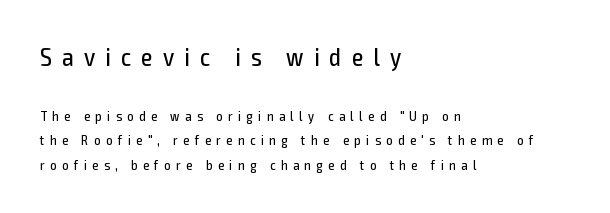
Characters follow at a spacing far wider than the type designer built in. The typesetter chose a ragged-right arrangement here. Check the space under the baseline: it is left empty. The letters look calm and open, with moderate or lighter stems. Compare the two chunks: the upper has the greater cap height.
